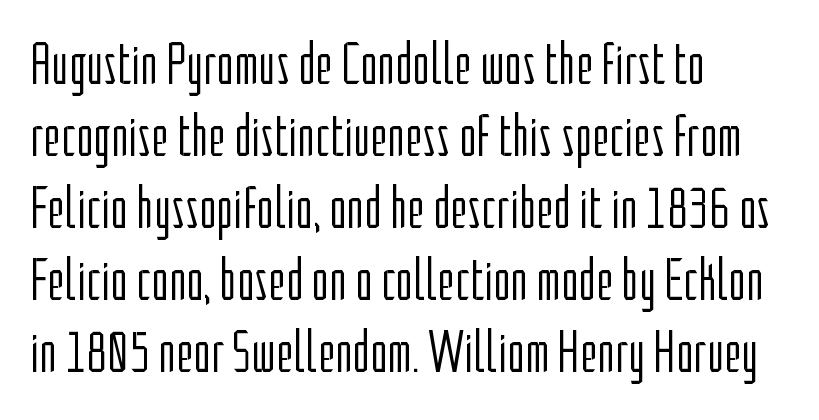
Q: Is the text bold? A: No.
Q: Is the text italic (slanted)? A: No, it is upright.
Q: Is the typeface a serif or a sans-serif typeface? A: Sans-serif.
Q: Is the text underlined? A: No.
Q: How is the paragraph aligned? A: Left-aligned.
Q: Is the spacing between letters normal or unusually wide? A: Normal.
Q: Width (condensed, normal, or wide)? A: Condensed.
Q: Stroke contrast? A: Low.
Q: x-height? A: Medium.
Q: Monospaced? A: No.
